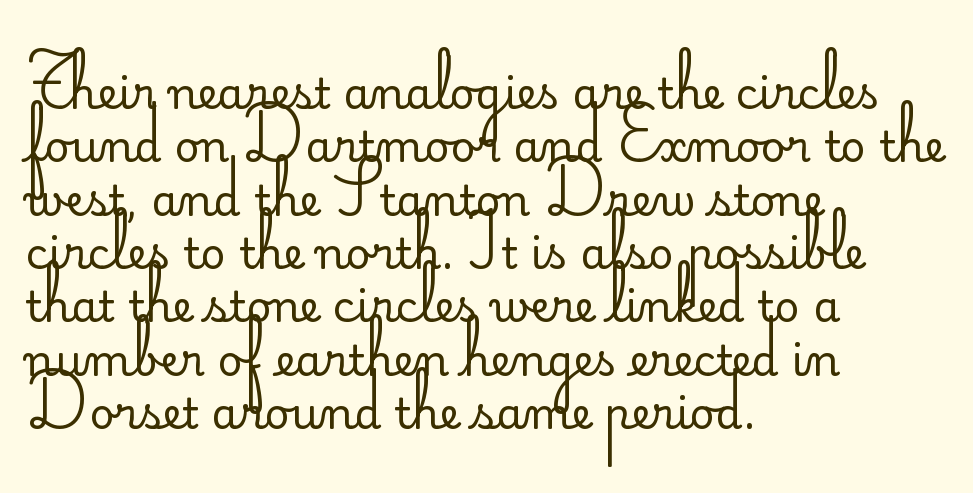
Unmarked baselines from the first word to the last. These lines keep a tight, regular rhythm from letter to letter. The letters carry no serifs — their stems end cleanly without finishing strokes. On a weight scale, this lands at 450 or below. When letters stand straight like this, we call the style roman or upright.
